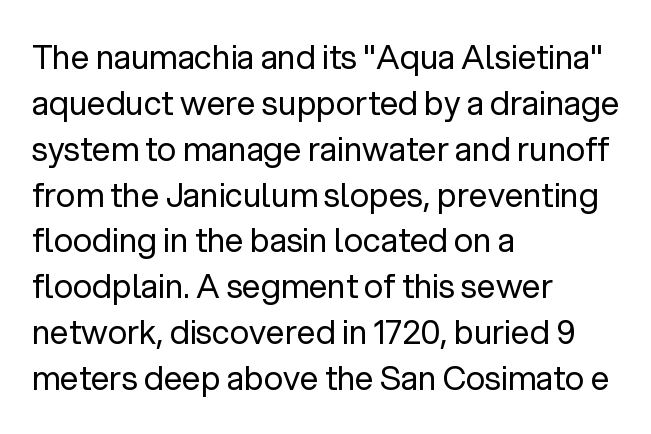
{"serif": "no", "italic": "no", "bold": "no", "weight": "regular", "width": "normal", "stroke_contrast": "low", "x_height": "medium", "monospaced": "no", "underline": "no", "align": "left", "line_spacing": "normal", "line_spacing_ratio": 1.39, "letter_spacing": "normal", "letter_spacing_em": 0.0, "glyph_px": 33}
